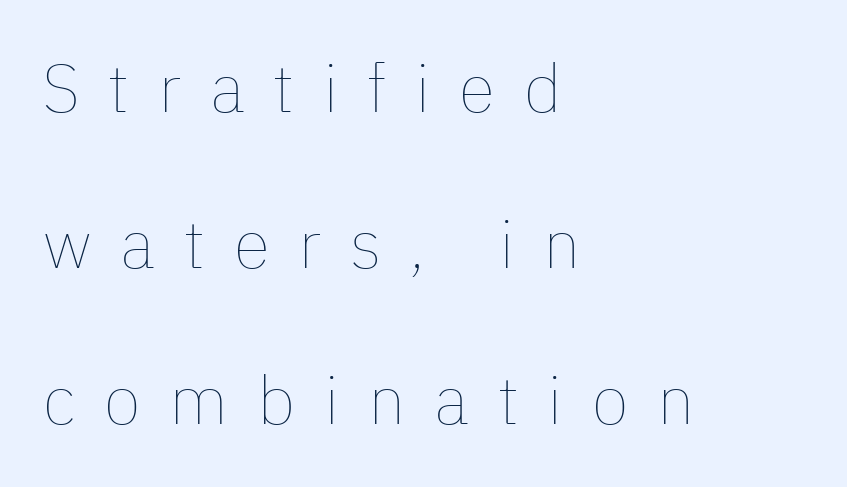
Each line starts at the same left margin while the right side varies. The rendering uses natural spacing where letterforms have individual widths. Check under the words: just untouched page. Students, note that the glyphs here are deliberately spaced far apart. These glyphs show unthickened strokes, regular width or finer. Posture: upright roman.
